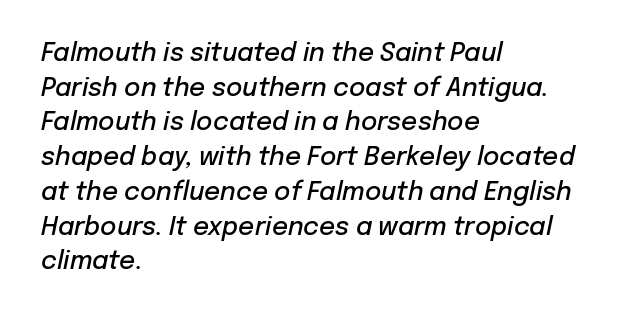
Just letters on the line, the space beneath them empty. Strokes here are thickened, but only to semibold level. These lines were composed using italics. Glyph-to-glyph distance matches everyday printed text. Does the leading feel generous? No, just average.
